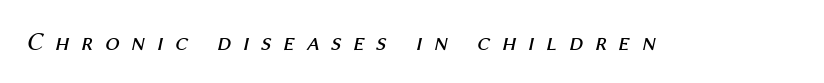
{"italic": "yes", "lean": "right", "slant_degrees": 12, "bold": "no", "underline": "no", "letter_spacing": "wide", "letter_spacing_em": 0.44, "glyph_px": 26}
